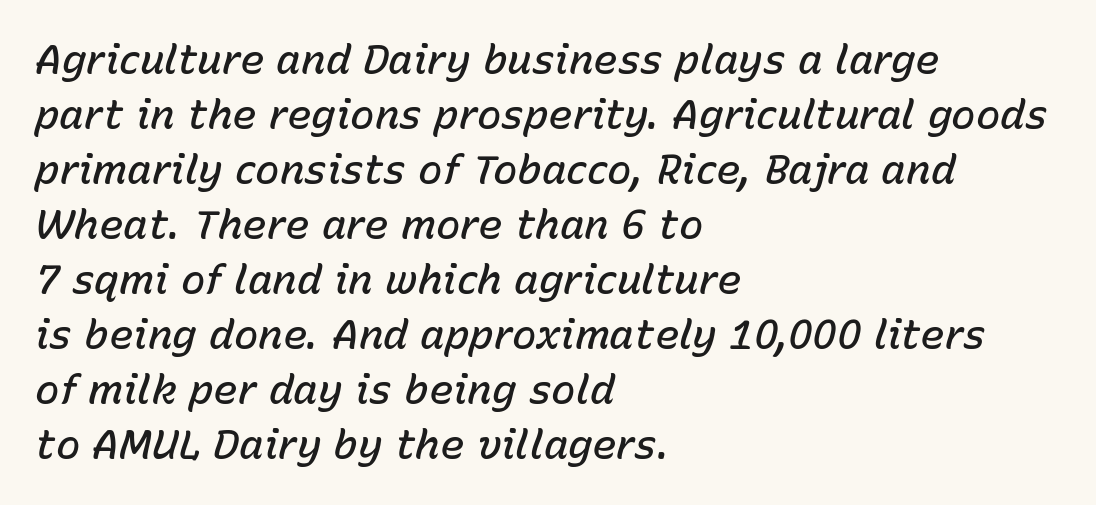
{"italic": "yes", "lean": "right", "slant_degrees": 15, "bold": "semi", "weight": "semibold", "width": "normal", "stroke_contrast": "low", "x_height": "medium", "monospaced": "no", "underline": "no", "align": "left", "line_spacing": "normal", "line_spacing_ratio": 1.34, "letter_spacing": "normal", "letter_spacing_em": 0.0, "glyph_px": 41}
